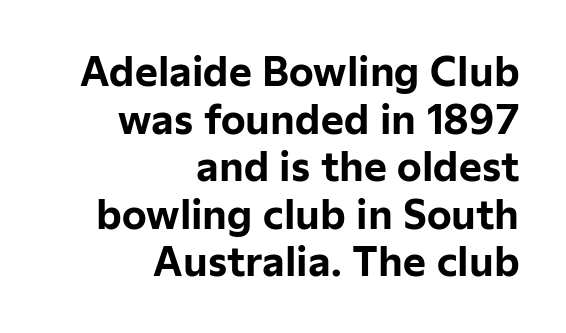
Q: Is the text bold? A: Yes.
Q: Is the text italic (slanted)? A: No, it is upright.
Q: Is the typeface a serif or a sans-serif typeface? A: Sans-serif.
Q: Is the text underlined? A: No.
Q: How is the paragraph aligned? A: Right-aligned.
Q: Is the spacing between letters normal or unusually wide? A: Normal.
Q: Width (condensed, normal, or wide)? A: Normal.
Q: Stroke contrast? A: Low.
Q: x-height? A: Medium.
Q: Monospaced? A: No.
